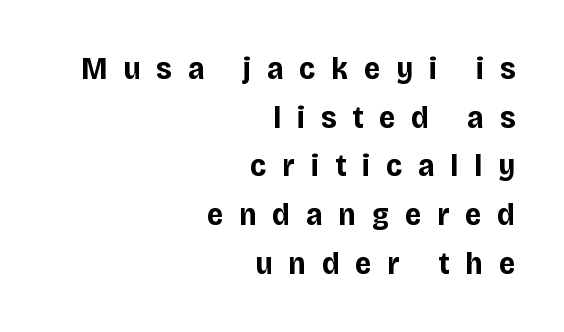
Character widths vary here, with narrow letters taking less room than wide ones. Where is the straight margin? On the right. Students, this is bold: see how much ink each stroke carries. A clean baseline with only descenders dipping below it. Serif or sans? Sans — the stroke terminals are bare.
